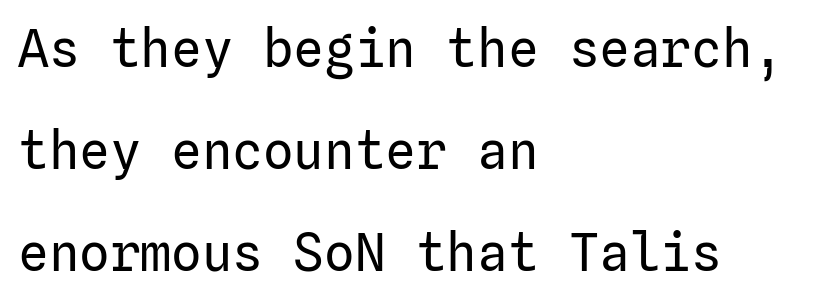
{"serif": "no", "italic": "no", "bold": "no", "weight": "regular", "width": "normal", "stroke_contrast": "low", "x_height": "medium", "underline": "no", "align": "left", "line_spacing": "loose", "line_spacing_ratio": 2.0, "letter_spacing": "normal", "letter_spacing_em": 0.0, "glyph_px": 51}
